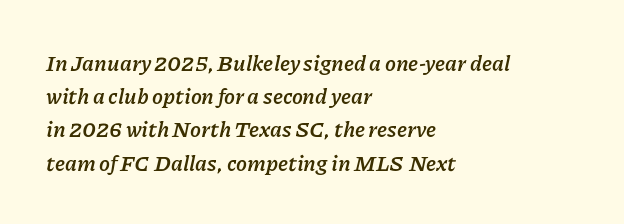
The image shows 22 px bold type, italic (leaning right); set left-aligned, normal line spacing (1.51x), normal letter spacing, not underlined.
